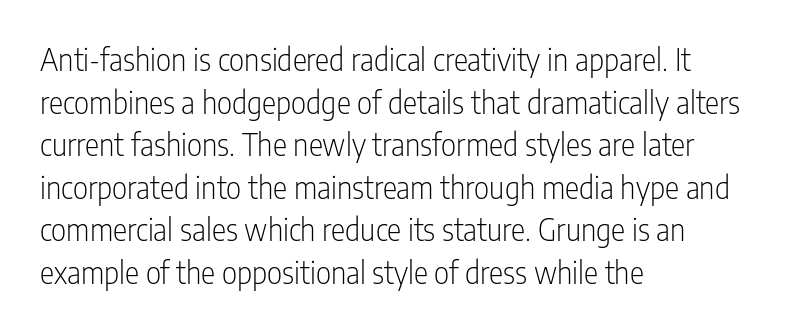
Q: Is the text bold? A: No.
Q: Is the text italic (slanted)? A: No, it is upright.
Q: Is the typeface a serif or a sans-serif typeface? A: Sans-serif.
Q: Is the text underlined? A: No.
Q: How is the paragraph aligned? A: Left-aligned.
Q: Is the spacing between letters normal or unusually wide? A: Normal.
Q: Is the spacing between lines tight, normal or loose? A: Normal.
Q: Width (condensed, normal, or wide)? A: Condensed.
Q: Stroke contrast? A: Low.
Q: x-height? A: Medium.
Q: Monospaced? A: No.
